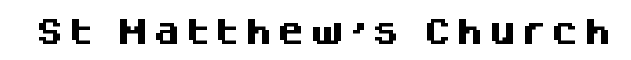
Is this a sans? Yes — the strokes have no serifs. Underline: absent. The letters advance in unequal steps, a hallmark of proportional type. If you drew a line through each stem, it would be perfectly vertical.
